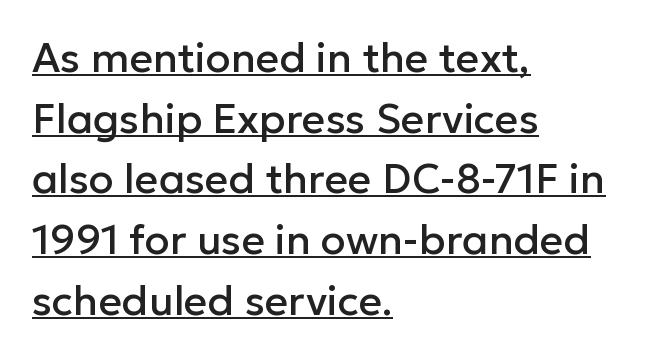
{"serif": "no", "italic": "no", "width": "normal", "stroke_contrast": "low", "x_height": "medium", "monospaced": "no", "underline": "yes", "align": "left", "line_spacing": "normal", "line_spacing_ratio": 1.48, "letter_spacing": "normal", "letter_spacing_em": 0.0, "glyph_px": 41}
